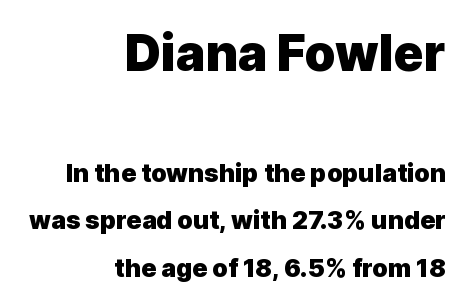
Q: Is the text bold? A: Yes.
Q: Is the text italic (slanted)? A: No, it is upright.
Q: Is the typeface a serif or a sans-serif typeface? A: Sans-serif.
Q: Is the text underlined? A: No.
Q: How is the paragraph aligned? A: Right-aligned.
Q: Is the spacing between letters normal or unusually wide? A: Normal.
Q: Is the spacing between lines tight, normal or loose? A: Loose.
Q: Which block of text is set in a larger size, the first (top) or the second (bottom)? A: The first (top) one.
Q: Width (condensed, normal, or wide)? A: Normal.
Q: x-height? A: Medium.
Q: Monospaced? A: No.
